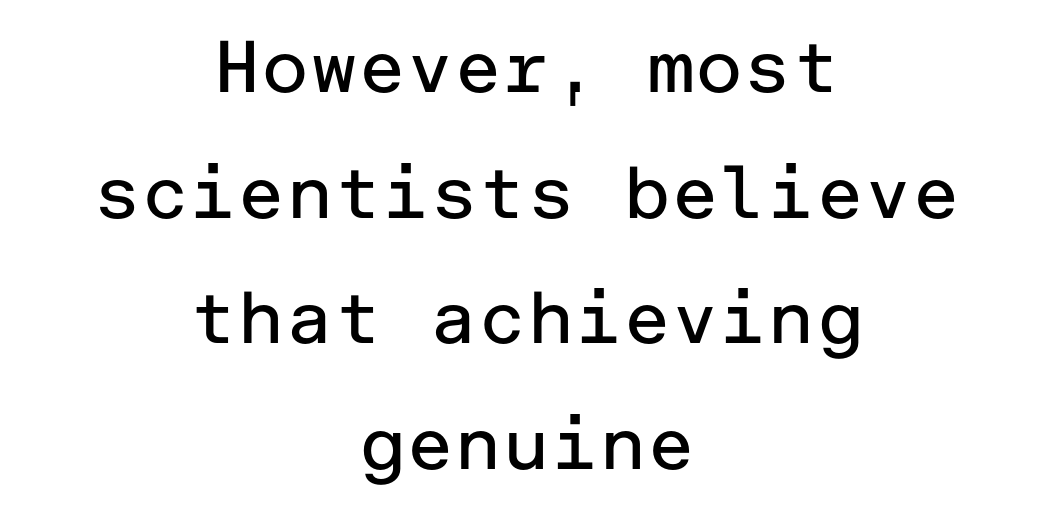
Weight: not bold — regular or lighter. The text block is weighted toward neither margin, spreading evenly from the middle. Font category for this specimen: sans-serif. Descenders are the only things crossing below the line. How are the letters spaced? Ordinarily, with no added tracking.
